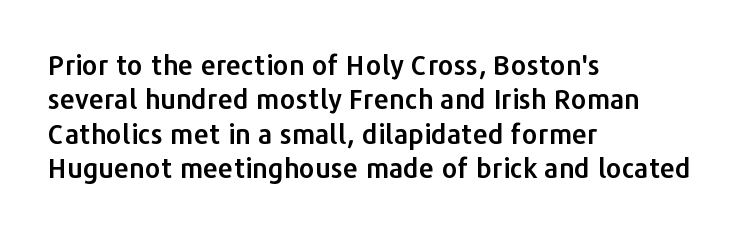
{"italic": "no", "underline": "no", "align": "left", "line_spacing": "normal", "line_spacing_ratio": 1.27, "letter_spacing": "normal", "letter_spacing_em": 0.0, "glyph_px": 27}
